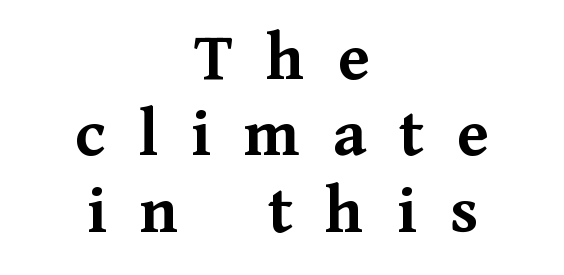
{"serif": "yes", "italic": "no", "bold": "yes", "weight": "semibold", "width": "normal", "stroke_contrast": "medium", "x_height": "medium", "monospaced": "no", "underline": "no", "align": "center", "line_spacing": "tight", "line_spacing_ratio": 1.09, "letter_spacing": "wide", "letter_spacing_em": 0.47, "glyph_px": 70}
